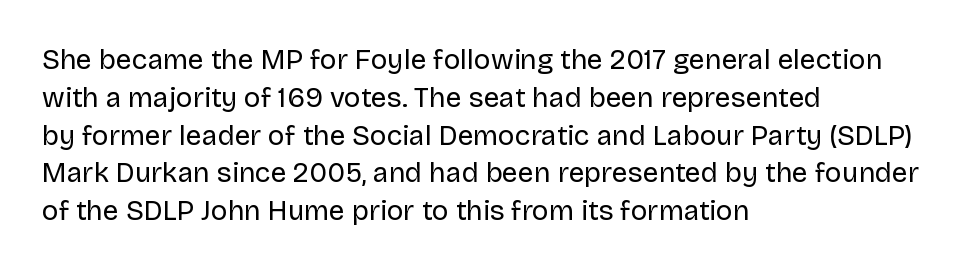
Each row of text sits above clean, open space. Unlike a traditional serif, this face leaves its strokes unadorned. Notice how the stems are strictly vertical — no italics here. Weight: regular or lighter. A typesetter would call this proportional, since set widths differ per character.
